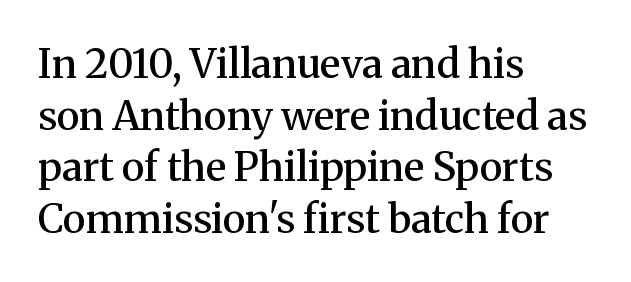
{"serif": "yes", "italic": "no", "bold": "semi", "weight": "semibold", "width": "normal", "stroke_contrast": "medium", "x_height": "medium", "monospaced": "no", "underline": "no", "align": "left", "line_spacing": "normal", "line_spacing_ratio": 1.29, "letter_spacing": "normal", "letter_spacing_em": 0.0, "glyph_px": 40}
